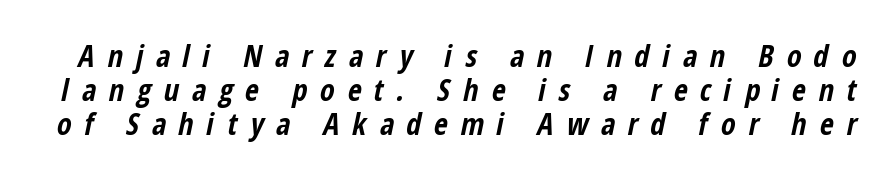
The lettering tilts uniformly, giving the passage an italic look. Line spacing here is tight. This rendering features lettering with no underline. The font is running at its bold setting. Students, note that the glyphs here are deliberately spaced far apart. Here the designer chose a conventional face with non-uniform glyph widths.
